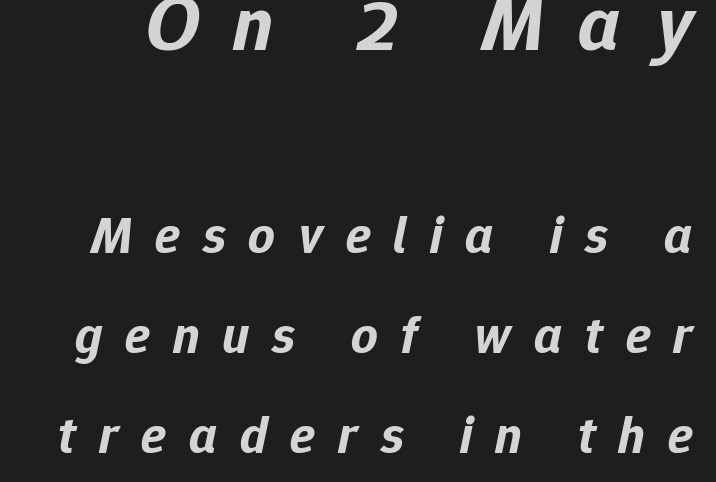
The image shows 78 px bold type, italic (leaning right); set loose line spacing (1.92x), unusually wide letter spacing (+0.44 em), not underlined; the first (top) block is 1.5x larger; low stroke contrast and a medium x-height.
